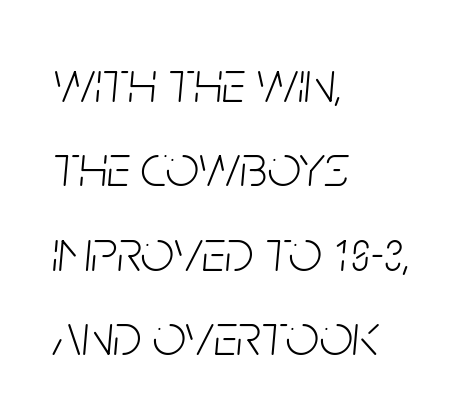
These lines are rendered in a variable-pitch font. Alignment: flush left. Counters stay open thanks to moderate or lighter strokes. The string is rendered with underlining switched off.
